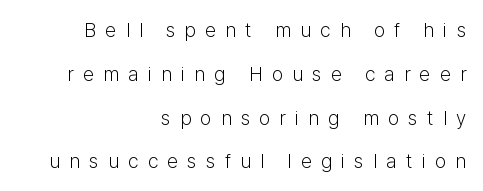
The letterforms sit at book weight or below. A typesetter would call this leading open, well beyond the default. Honestly, there is no underline to notice here at all. Compared with typical body copy, the letter spacing here is much looser. Does the lettering tilt? It doesn't — this is upright.
